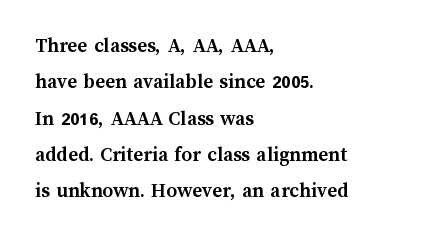
Q: Is the text bold? A: Yes.
Q: Is the text italic (slanted)? A: No, it is upright.
Q: Is the text underlined? A: No.
Q: How is the paragraph aligned? A: Left-aligned.
Q: Is the spacing between letters normal or unusually wide? A: Normal.
